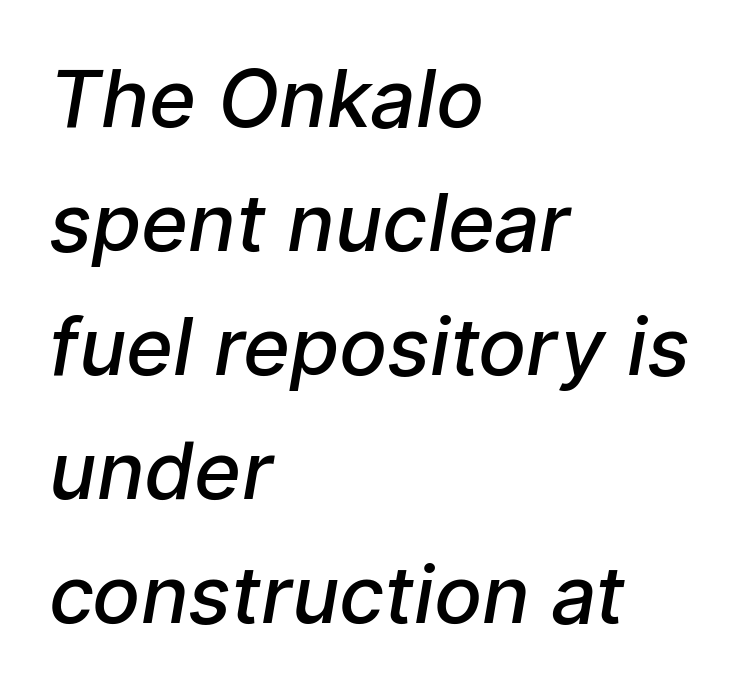
A sans-serif font was chosen for this passage. Reading down the column, the eye jumps a familiar distance to each next line. Think of a printed novel: that variable character pitch is what you see here. A typesetter would call this zero additional tracking. Typesetter's note: demi weight, one step under bold. Every row of glyphs begins at an identical x-position on the left.
